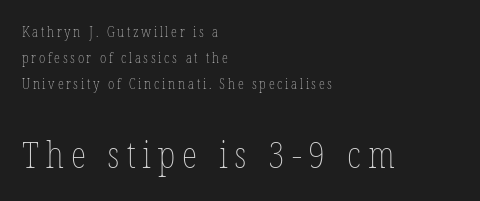
Posture: straight, roman, zero tilt. Of the two passages, the one underneath uses the larger point size. Glance below the letters and you will spot only blank space. Is the type heavy? It reads as light-to-regular instead. The compositor pushed each line to the left boundary. The letters advance in unequal steps, a hallmark of proportional type.
